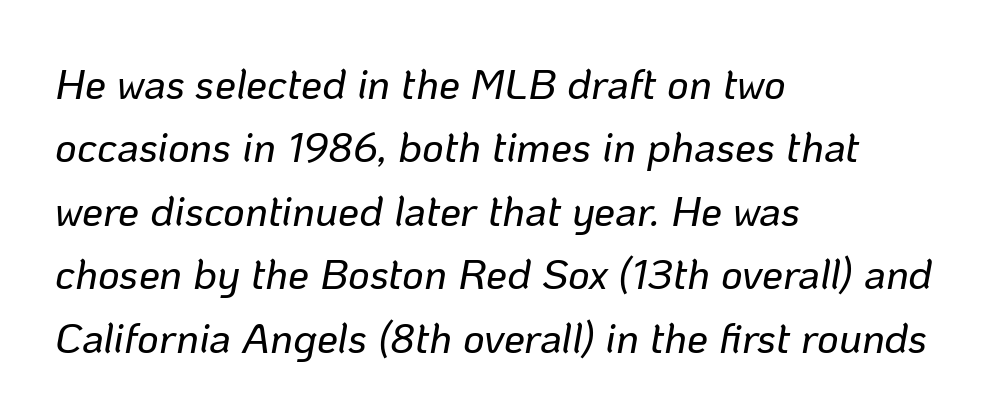
The image shows 42 px text type, italic (leaning right); set left-aligned, normal line spacing (1.51x), normal letter spacing, not underlined; low stroke contrast and a medium x-height.
